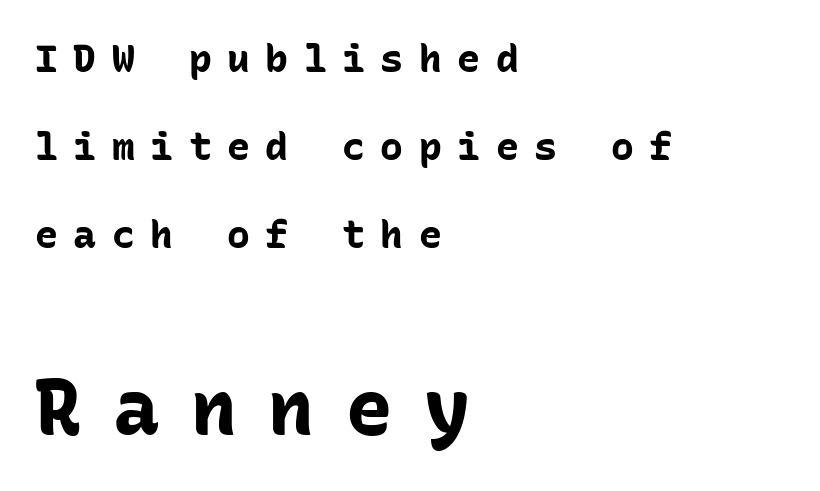
The image shows 77 px bold sans-serif type, upright, monospaced; set left-aligned, loose line spacing (2.32x), unusually wide letter spacing (+0.41 em), not underlined; the second (bottom) block is 2.03x larger; low stroke contrast and a medium x-height.
